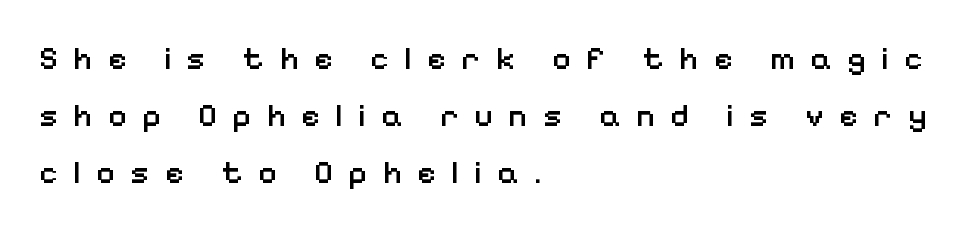
The image shows 32 px semibold sans-serif type, upright; set left-aligned, line spacing 1.78x, unusually wide letter spacing (+0.48 em), not underlined; low stroke contrast and a medium x-height.
